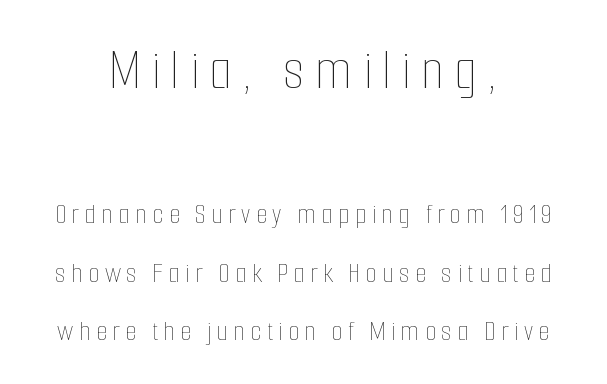
{"italic": "no", "bold": "no", "weight": "thin", "width": "condensed", "stroke_contrast": "low", "x_height": "medium", "monospaced": "no", "underline": "no", "align": "center", "line_spacing": "loose", "line_spacing_ratio": 1.95, "larger_block": "first", "size_ratio": 1.97, "glyph_px": 59}
